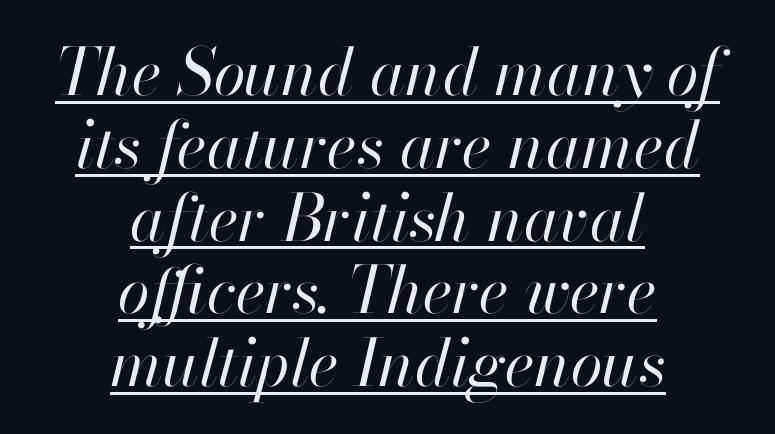
Q: Is the text bold? A: No.
Q: Is the text italic (slanted)? A: Yes, it leans right by about 13 degrees.
Q: Is the text underlined? A: Yes.
Q: How is the paragraph aligned? A: Centered.
Q: Is the spacing between letters normal or unusually wide? A: Normal.
Q: Is the spacing between lines tight, normal or loose? A: Tight.
Q: Width (condensed, normal, or wide)? A: Normal.
Q: Stroke contrast? A: High.
Q: x-height? A: Small.
Q: Monospaced? A: No.
